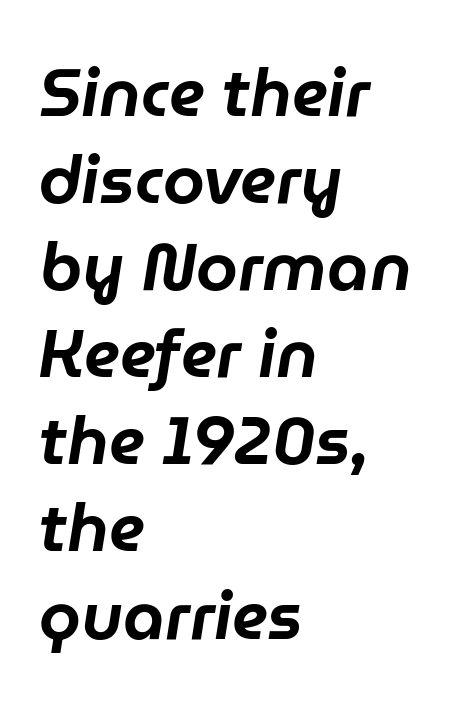
The image shows 67 px text type, italic (leaning right); set left-aligned, normal line spacing (1.3x), normal letter spacing, not underlined; low stroke contrast and a medium x-height.
